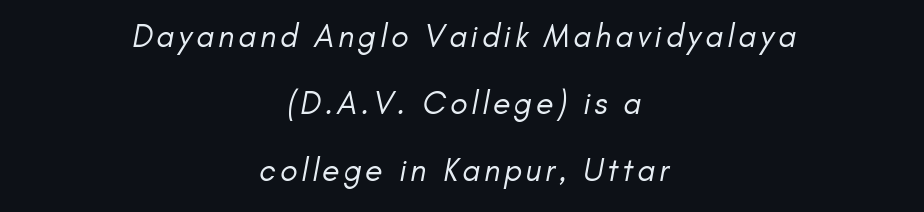
{"serif": "no", "bold": "no", "weight": "regular", "width": "normal", "stroke_contrast": "low", "x_height": "small", "monospaced": "no", "underline": "no", "align": "center", "line_spacing": "loose", "line_spacing_ratio": 2.09, "glyph_px": 32}
